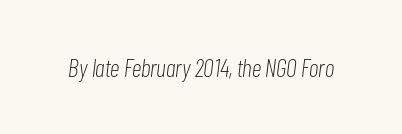
Spacing between characters is what you'd get straight out of the box. The weight would be labelled regular, book, light, or lighter still. The string is rendered with underlining switched off. Observe the lean: these are italic letterforms.
